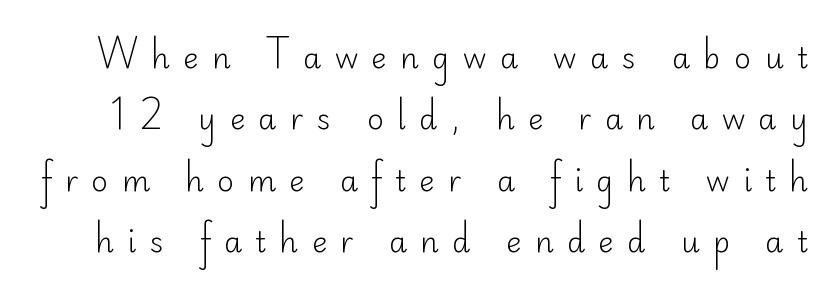
{"serif": "no", "italic": "no", "bold": "no", "weight": "light", "width": "normal", "stroke_contrast": "low", "x_height": "small", "monospaced": "no", "underline": "no", "line_spacing": "loose", "line_spacing_ratio": 2.12, "letter_spacing": "wide", "letter_spacing_em": 0.46, "glyph_px": 29}
